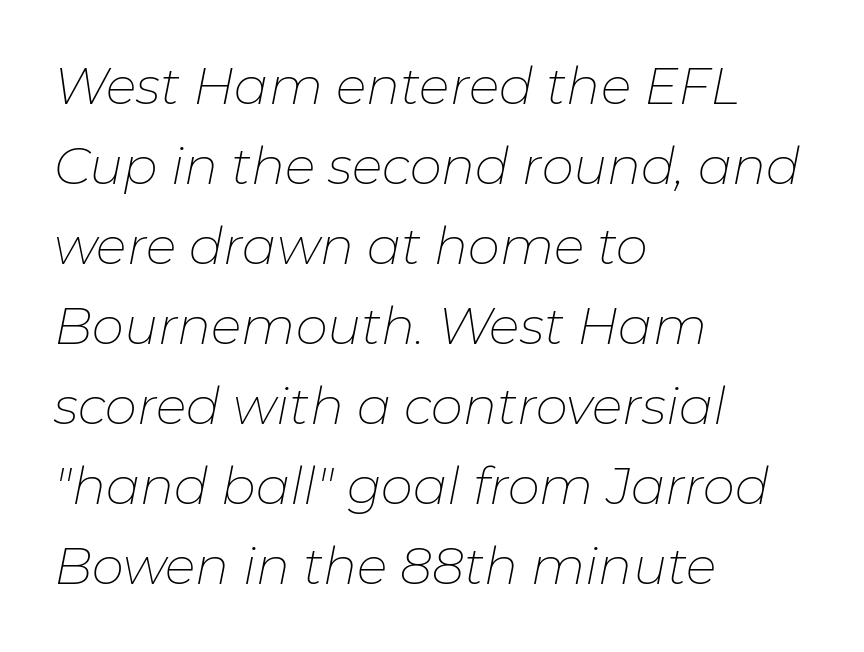
{"italic": "yes", "lean": "right", "slant_degrees": 11, "bold": "no", "weight": "thin", "width": "normal", "stroke_contrast": "low", "x_height": "medium", "monospaced": "no", "underline": "no", "align": "left", "line_spacing": "normal", "line_spacing_ratio": 1.57, "letter_spacing": "normal", "letter_spacing_em": 0.0, "glyph_px": 51}
